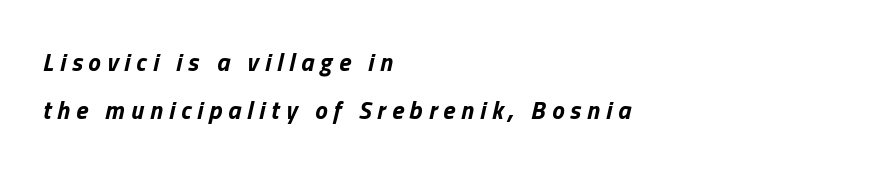
{"italic": "yes", "lean": "right", "slant_degrees": 13, "bold": "yes", "underline": "no", "align": "left", "line_spacing": "loose", "line_spacing_ratio": 1.93, "letter_spacing": "wide", "letter_spacing_em": 0.24, "glyph_px": 25}
